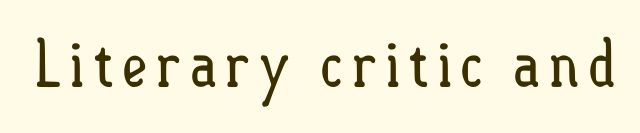
{"italic": "no", "bold": "no", "weight": "regular", "width": "condensed", "stroke_contrast": "low", "x_height": "small", "monospaced": "no", "underline": "no", "glyph_px": 65}
